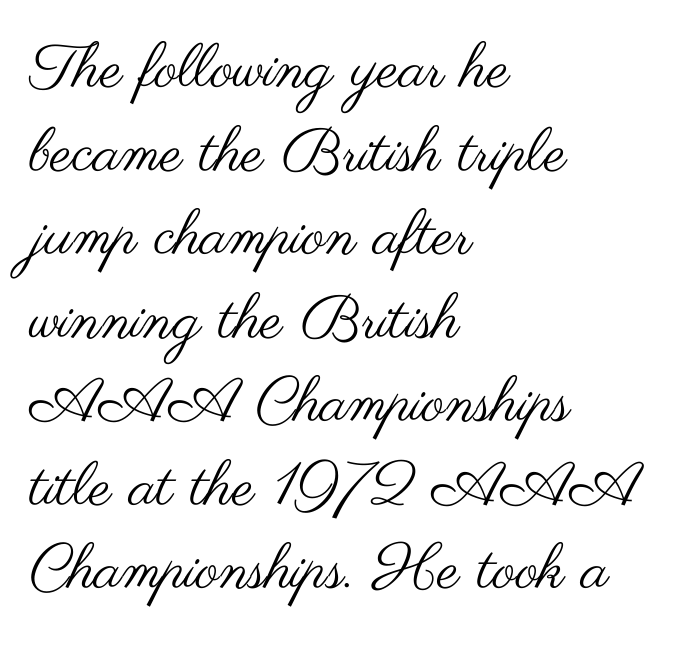
{"serif": "no", "bold": "no", "weight": "regular", "width": "wide", "stroke_contrast": "medium", "x_height": "small", "monospaced": "no", "underline": "no", "align": "left", "line_spacing": "normal", "line_spacing_ratio": 1.37, "letter_spacing": "normal", "letter_spacing_em": 0.0, "glyph_px": 61}
